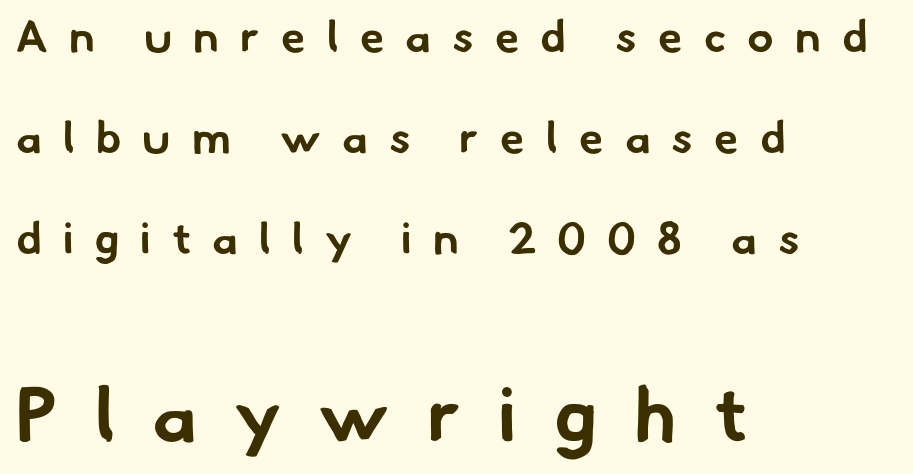
The image shows 77 px bold sans-serif type; set left-aligned, loose line spacing (2.29x), unusually wide letter spacing (+0.48 em), not underlined; the second (bottom) block is 1.75x larger; low stroke contrast and a small x-height.
